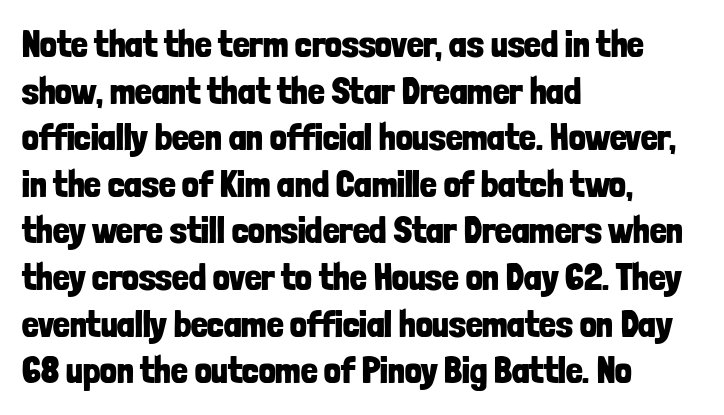
Q: Is the text bold? A: Yes.
Q: Is the text italic (slanted)? A: No, it is upright.
Q: Is the typeface a serif or a sans-serif typeface? A: Sans-serif.
Q: Is the text underlined? A: No.
Q: How is the paragraph aligned? A: Left-aligned.
Q: Is the spacing between letters normal or unusually wide? A: Normal.
Q: Is the spacing between lines tight, normal or loose? A: Normal.
Q: Width (condensed, normal, or wide)? A: Condensed.
Q: Stroke contrast? A: Low.
Q: x-height? A: Medium.
Q: Monospaced? A: No.
